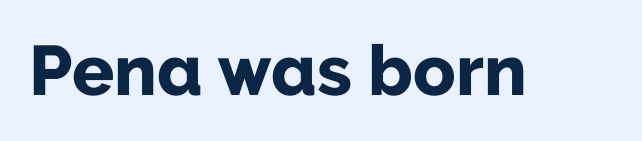
The image shows 70 px bold sans-serif type, upright; set normal letter spacing, not underlined; low stroke contrast and a medium x-height.
